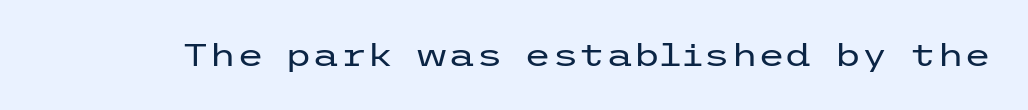
The image shows 31 px regular-weight, wide sans-serif type, upright; set normal letter spacing, not underlined; low stroke contrast and a medium x-height.
